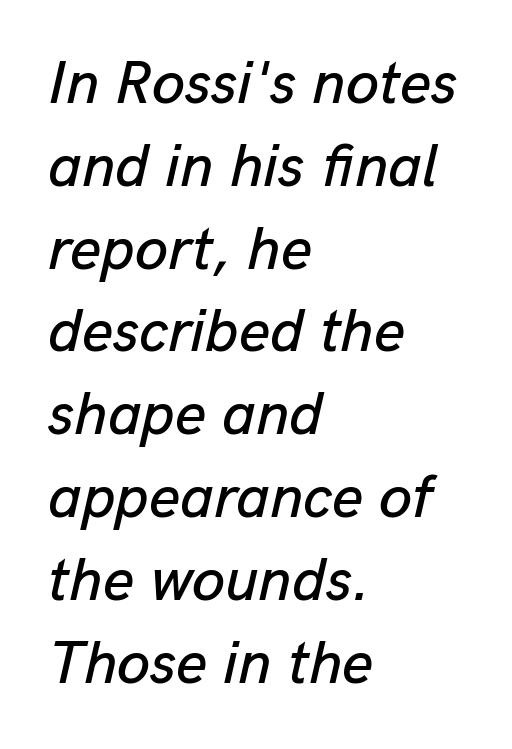
The image shows 60 px text type, italic (leaning right); set left-aligned, normal line spacing (1.38x), normal letter spacing, not underlined; low stroke contrast and a medium x-height.
